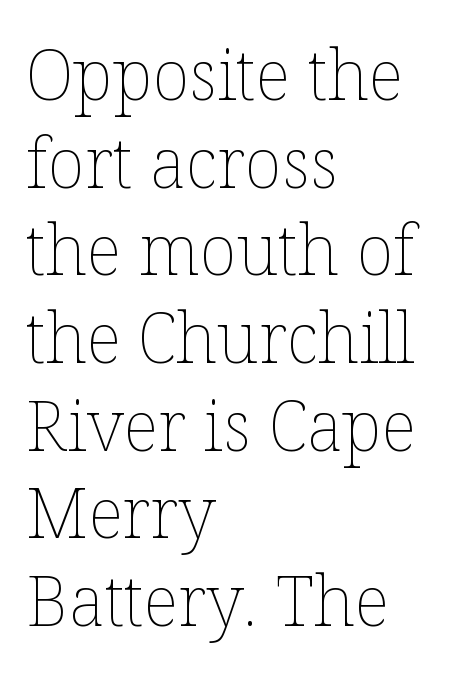
This sample uses plain, unmodified letter spacing. Anything drawn beneath the words? Only blank space. Ordinary non-slanted type is in use. Notice how descenders clear the ascenders below comfortably — that's standard leading. Character widths vary here, with narrow letters taking less room than wide ones.
